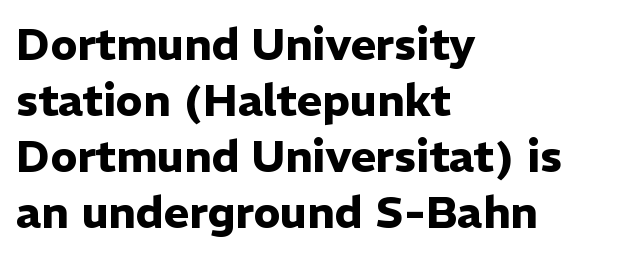
Q: Is the text bold? A: Yes.
Q: Is the text italic (slanted)? A: No, it is upright.
Q: Is the typeface a serif or a sans-serif typeface? A: Sans-serif.
Q: Is the text underlined? A: No.
Q: How is the paragraph aligned? A: Left-aligned.
Q: Is the spacing between letters normal or unusually wide? A: Normal.
Q: Is the spacing between lines tight, normal or loose? A: Normal.
Q: Width (condensed, normal, or wide)? A: Normal.
Q: Stroke contrast? A: Low.
Q: x-height? A: Medium.
Q: Monospaced? A: No.
